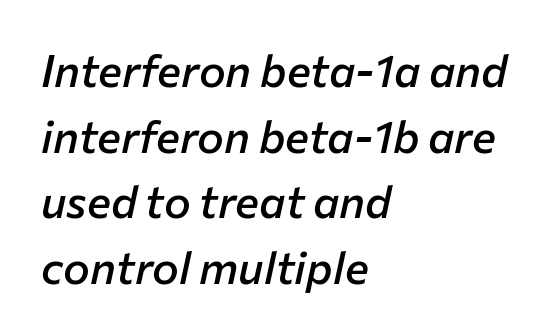
Quick note: interline space is typical. Stems and bowls a touch heavier than normal — semibold. The whole block is typeset with a tilt. The face used here is rendered with its standard letterfit. A typesetter would call this proportional, since set widths differ per character.
